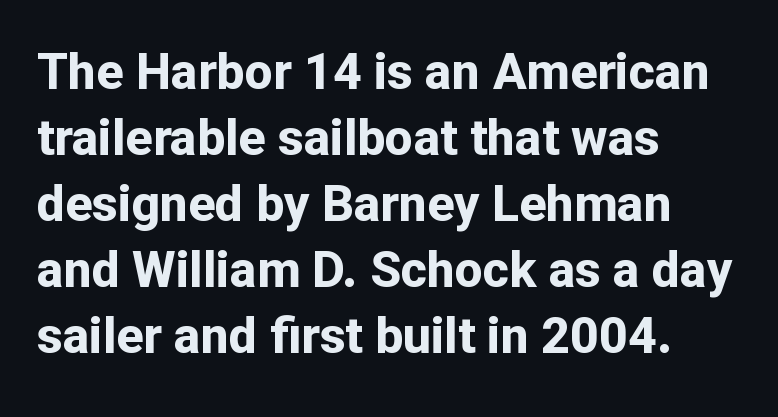
{"serif": "no", "italic": "no", "bold": "yes", "weight": "bold", "width": "normal", "stroke_contrast": "low", "x_height": "medium", "monospaced": "no", "underline": "no", "align": "left", "line_spacing": "normal", "line_spacing_ratio": 1.32, "letter_spacing": "normal", "letter_spacing_em": 0.0, "glyph_px": 50}
